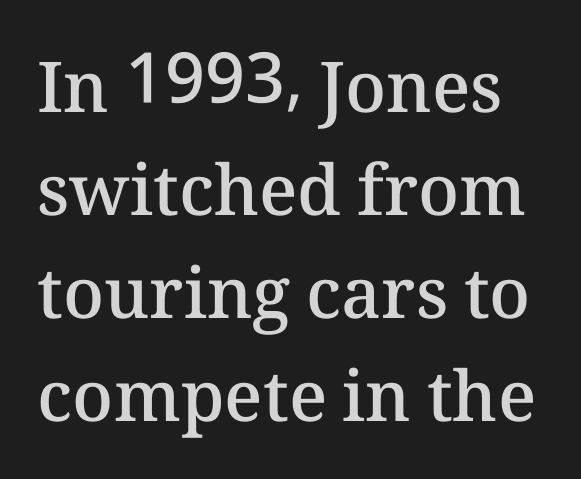
The image shows 70 px semibold type, upright; set normal line spacing (1.47x), normal letter spacing, not underlined; medium stroke contrast and a medium x-height.
